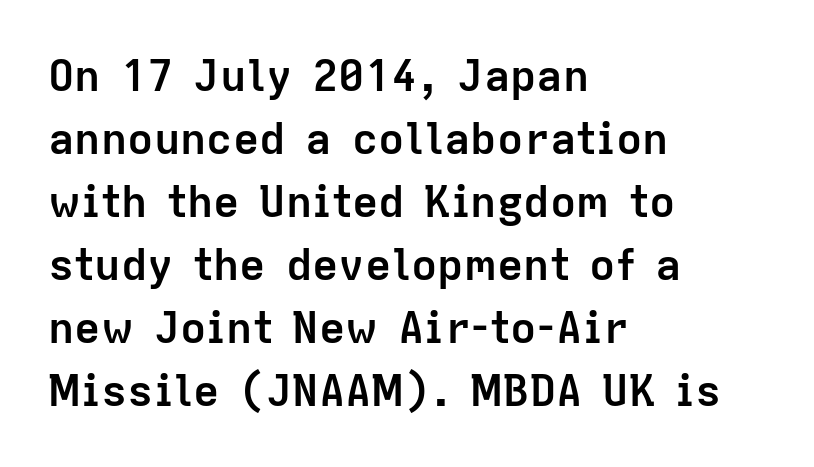
Q: Is the text bold? A: Yes.
Q: Is the text italic (slanted)? A: No, it is upright.
Q: Is the typeface a serif or a sans-serif typeface? A: Sans-serif.
Q: Is the text underlined? A: No.
Q: How is the paragraph aligned? A: Left-aligned.
Q: Is the spacing between letters normal or unusually wide? A: Normal.
Q: Is the spacing between lines tight, normal or loose? A: Normal.
Q: Width (condensed, normal, or wide)? A: Normal.
Q: Stroke contrast? A: Low.
Q: x-height? A: Medium.
Q: Monospaced? A: No.
